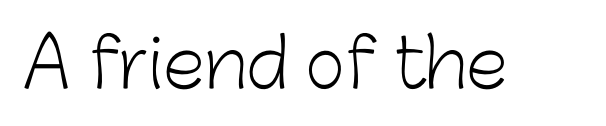
Q: Is the text bold? A: No.
Q: Is the text italic (slanted)? A: No, it is upright.
Q: Is the typeface a serif or a sans-serif typeface? A: Sans-serif.
Q: Is the text underlined? A: No.
Q: Is the spacing between letters normal or unusually wide? A: Normal.
Q: Width (condensed, normal, or wide)? A: Normal.
Q: Stroke contrast? A: Low.
Q: x-height? A: Medium.
Q: Monospaced? A: No.
